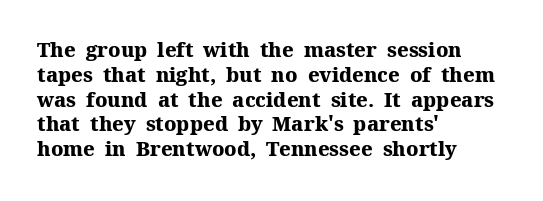
{"italic": "no", "bold": "yes", "underline": "no", "align": "left", "line_spacing_ratio": 1.24, "letter_spacing": "normal", "letter_spacing_em": 0.0, "glyph_px": 20}
